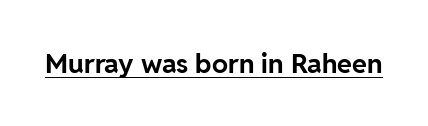
{"italic": "no", "bold": "yes", "underline": "yes", "letter_spacing": "normal", "letter_spacing_em": 0.0, "glyph_px": 27}
